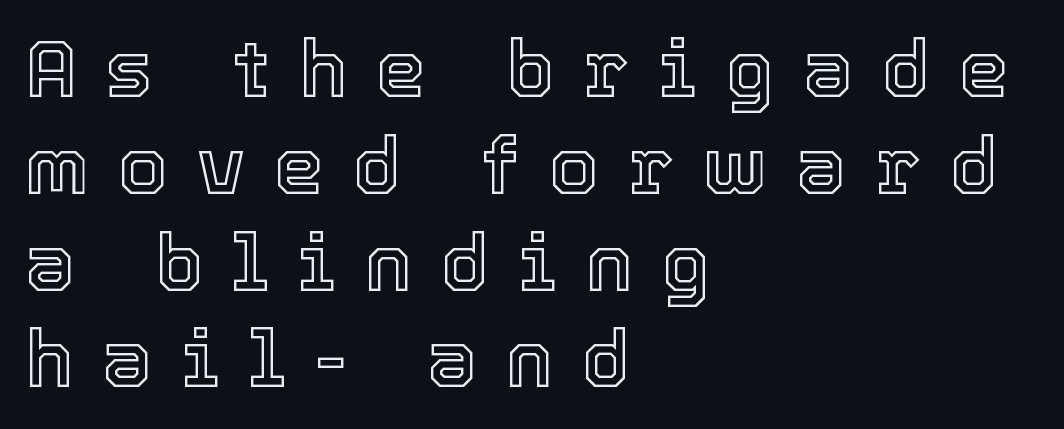
Each letter keeps its own natural width here, so spacing adapts to shape. Descenders hang freely into open space. These lines stack with their left ends in a neat column. These lines were composed using upright roman letters.
